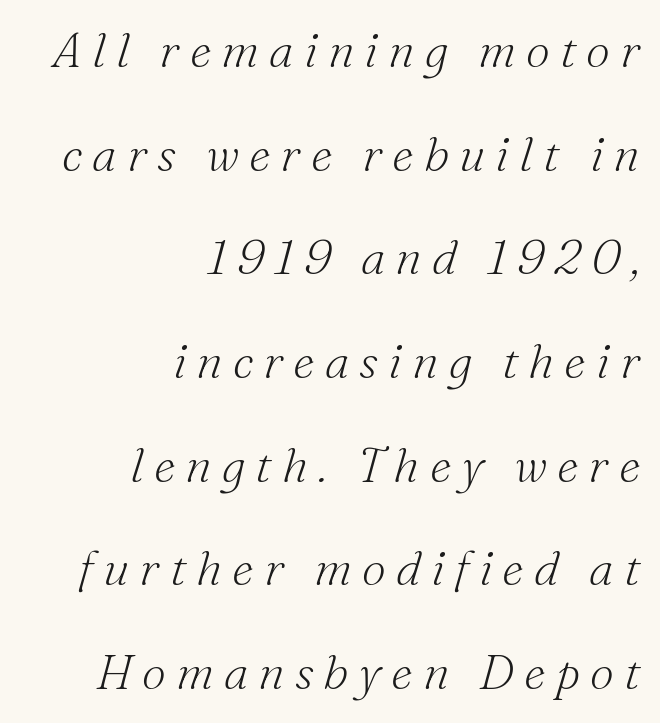
Caption: multi-line text, flush right, ragged left. Substantial extra tracking has been applied to these lines. Quick note: underline off. Stems and bowls with no extra thickness — not bold. These lines stand farther apart than default settings would place them.
